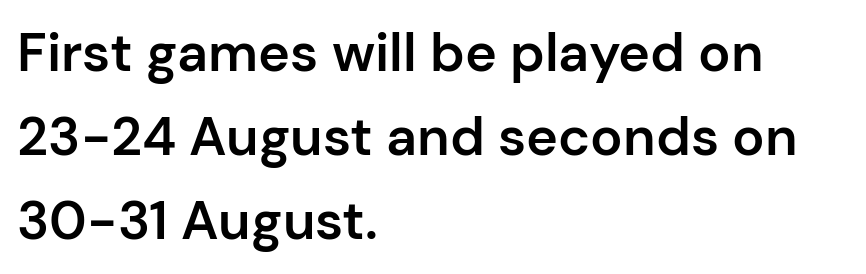
The paragraph shown leans on its left margin. Caption: standard tracking, unaltered. Its strokes are somewhat broadened, the hallmark of semibold type. The letters stand upright; this is a roman face. A sans-serif font was chosen for this passage. A typesetter would call this leading conventional body-copy spacing.
